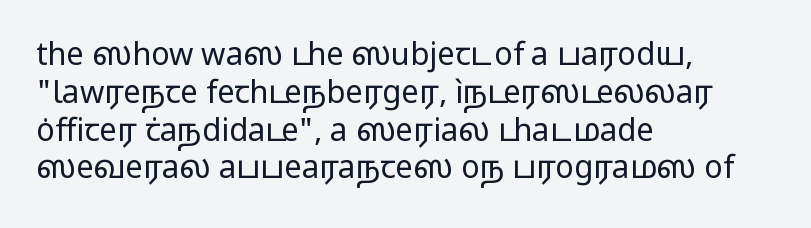
Q: Is the text bold? A: No.
Q: Is the text italic (slanted)? A: No, it is upright.
Q: Is the typeface a serif or a sans-serif typeface? A: Sans-serif.
Q: Is the text underlined? A: No.
Q: How is the paragraph aligned? A: Left-aligned.
Q: Is the spacing between letters normal or unusually wide? A: Normal.
Q: Width (condensed, normal, or wide)? A: Wide.
Q: Stroke contrast? A: Low.
Q: x-height? A: Medium.
Q: Monospaced? A: No.
